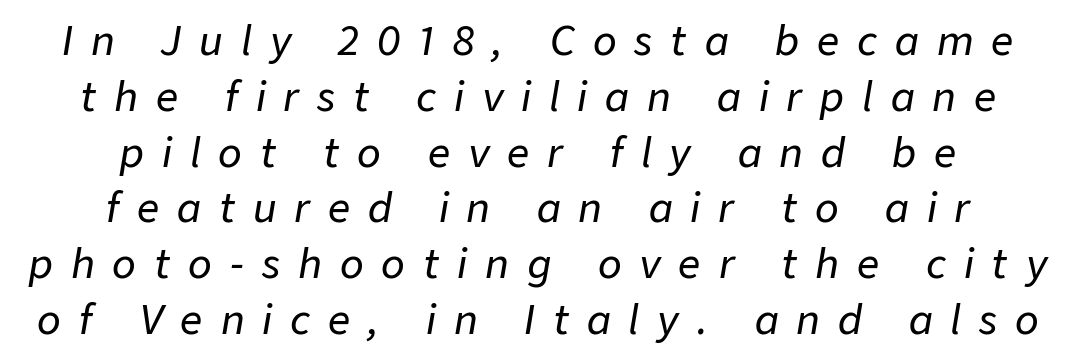
The image shows 39 px text type, italic (leaning right); set centered, normal line spacing (1.43x), unusually wide letter spacing (+0.46 em), not underlined; low stroke contrast and a medium x-height.
